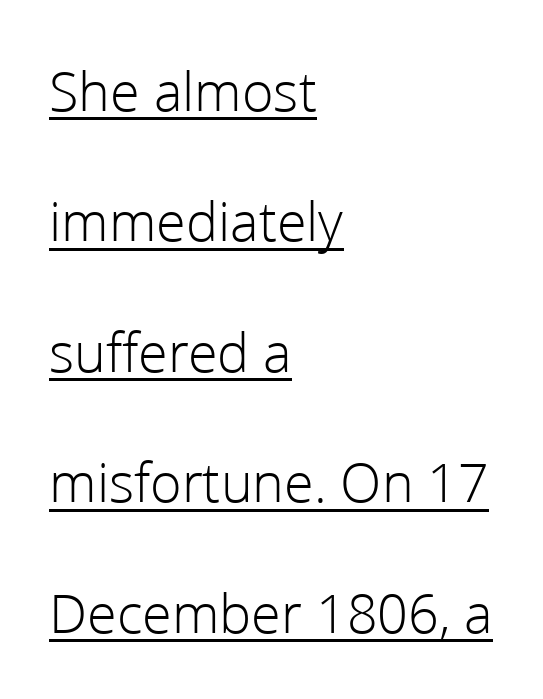
{"serif": "no", "italic": "no", "bold": "no", "weight": "light", "width": "normal", "stroke_contrast": "low", "x_height": "medium", "monospaced": "no", "underline": "yes", "align": "left", "line_spacing": "loose", "line_spacing_ratio": 2.25, "letter_spacing": "normal", "letter_spacing_em": 0.0, "glyph_px": 58}
